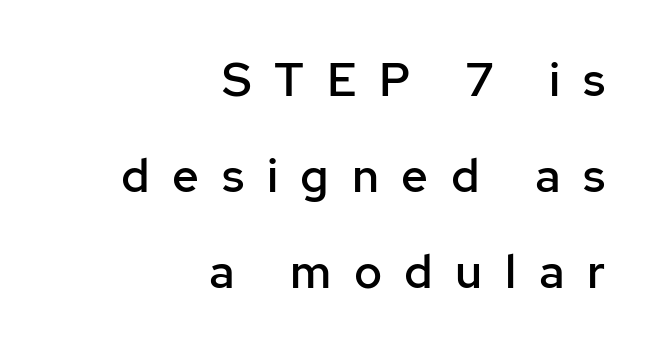
Check the space under the baseline: it is left empty. What weight is shown? A semibold, between regular and bold. Looks like regular typesetting: each glyph gets only the width it needs. This sample uses an upright cut, with every glyph sitting square on the baseline.
